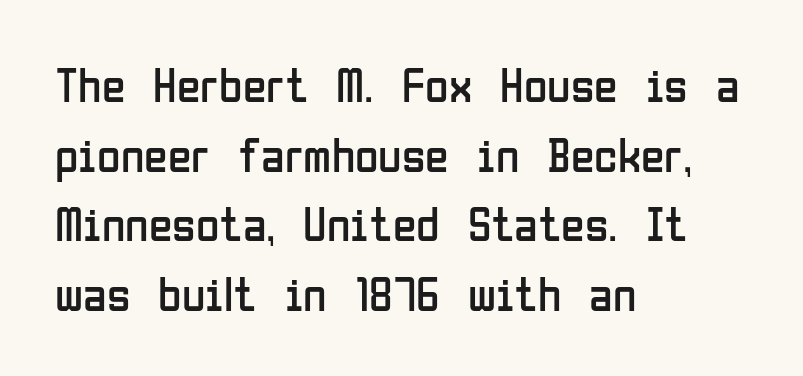
Q: Is the text bold? A: No.
Q: Is the text italic (slanted)? A: No, it is upright.
Q: Is the typeface a serif or a sans-serif typeface? A: Sans-serif.
Q: Is the text underlined? A: No.
Q: How is the paragraph aligned? A: Left-aligned.
Q: Is the spacing between letters normal or unusually wide? A: Normal.
Q: Is the spacing between lines tight, normal or loose? A: Normal.
Q: Width (condensed, normal, or wide)? A: Condensed.
Q: Stroke contrast? A: Low.
Q: x-height? A: Medium.
Q: Monospaced? A: No.
